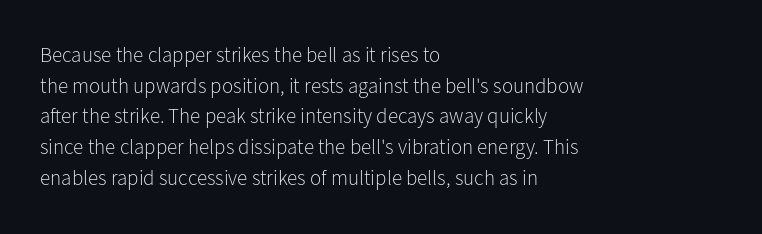
The strip under each line holds only bare page. The lines in this sample share a left origin and differ only in where they stop. The block of text has a typical density, with ordinary space between rows. A typesetter would call this zero additional tracking. Each stroke keeps to a modest, everyday thickness or less. Style check: upright.
